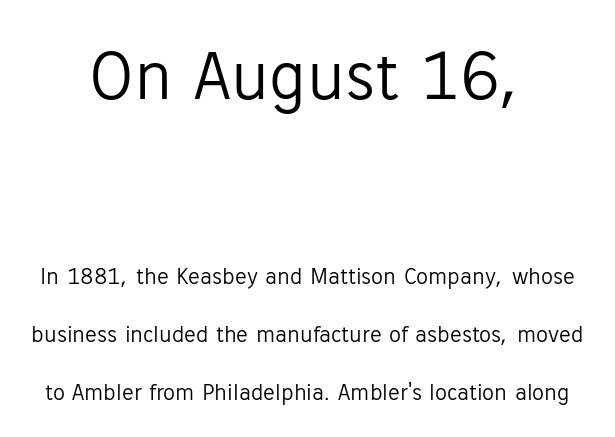
Q: Is the text bold? A: No.
Q: Is the text italic (slanted)? A: No, it is upright.
Q: Is the typeface a serif or a sans-serif typeface? A: Sans-serif.
Q: Is the text underlined? A: No.
Q: Is the spacing between letters normal or unusually wide? A: Normal.
Q: Is the spacing between lines tight, normal or loose? A: Loose.
Q: Which block of text is set in a larger size, the first (top) or the second (bottom)? A: The first (top) one.
Q: Width (condensed, normal, or wide)? A: Normal.
Q: Stroke contrast? A: Low.
Q: x-height? A: Medium.
Q: Monospaced? A: No.
